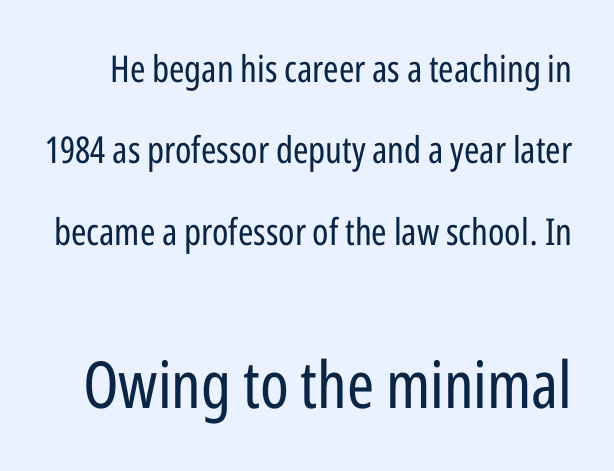
The image shows 65 px regular-weight, condensed sans-serif type, upright; set loose line spacing (2.2x), normal letter spacing, not underlined; the second (bottom) block is 1.76x larger; low stroke contrast and a medium x-height.
